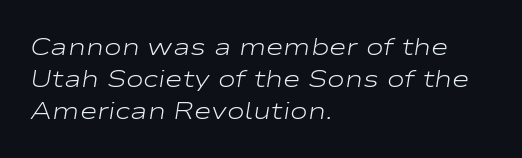
{"italic": "yes", "lean": "right", "slant_degrees": 9, "bold": "no", "underline": "no", "align": "left", "line_spacing": "normal", "line_spacing_ratio": 1.33, "letter_spacing": "normal", "letter_spacing_em": 0.0, "glyph_px": 24}
